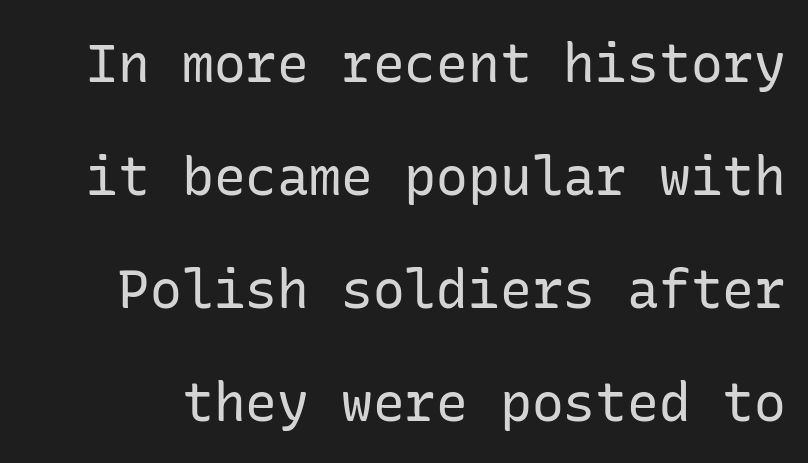
Q: Is the text bold? A: No.
Q: Is the text italic (slanted)? A: No, it is upright.
Q: Is the typeface a serif or a sans-serif typeface? A: Sans-serif.
Q: Is the text underlined? A: No.
Q: Is the spacing between letters normal or unusually wide? A: Normal.
Q: Is the spacing between lines tight, normal or loose? A: Loose.
Q: Width (condensed, normal, or wide)? A: Normal.
Q: Stroke contrast? A: Low.
Q: x-height? A: Medium.
